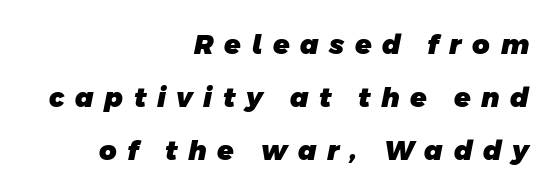
How would I describe the line gaps? Wide and relaxed. Horizontally, the lines are justified to the trailing edge only. Each glyph is drawn with heavy, bold strokes. Honestly, there is no underline to notice here at all. Does extra space separate the letters? Yes, quite a lot of it.
